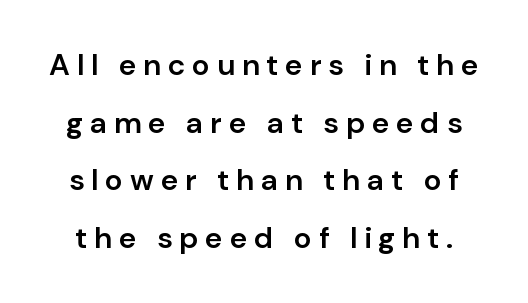
The image shows 30 px semibold sans-serif type, upright; set loose line spacing (1.92x), unusually wide letter spacing (+0.22 em), not underlined; low stroke contrast and a medium x-height.
